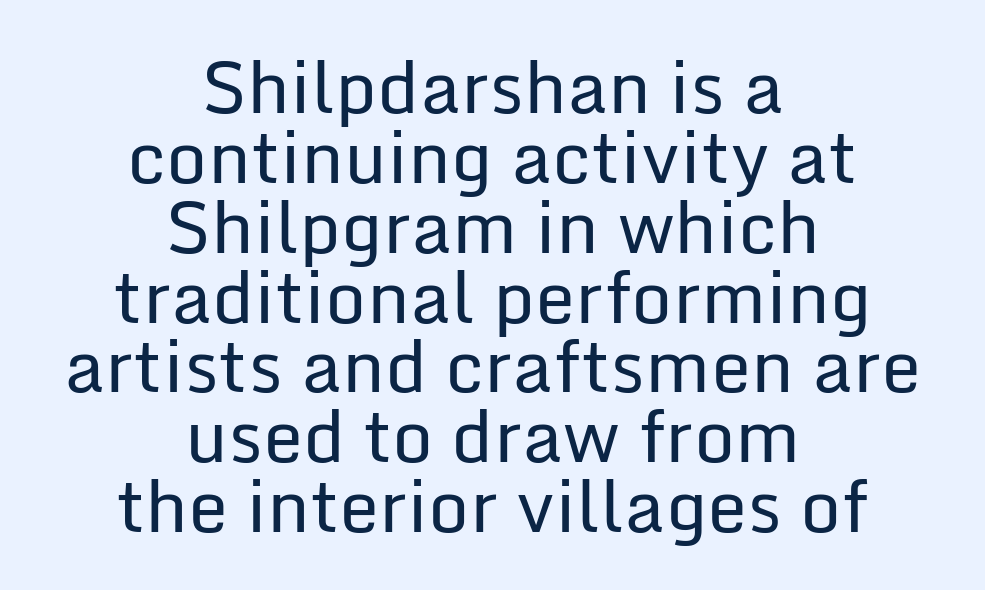
{"serif": "no", "italic": "no", "bold": "no", "weight": "regular", "width": "normal", "stroke_contrast": "low", "x_height": "medium", "monospaced": "no", "underline": "no", "align": "center", "line_spacing": "tight", "line_spacing_ratio": 0.97, "letter_spacing": "normal", "letter_spacing_em": 0.0, "glyph_px": 72}
